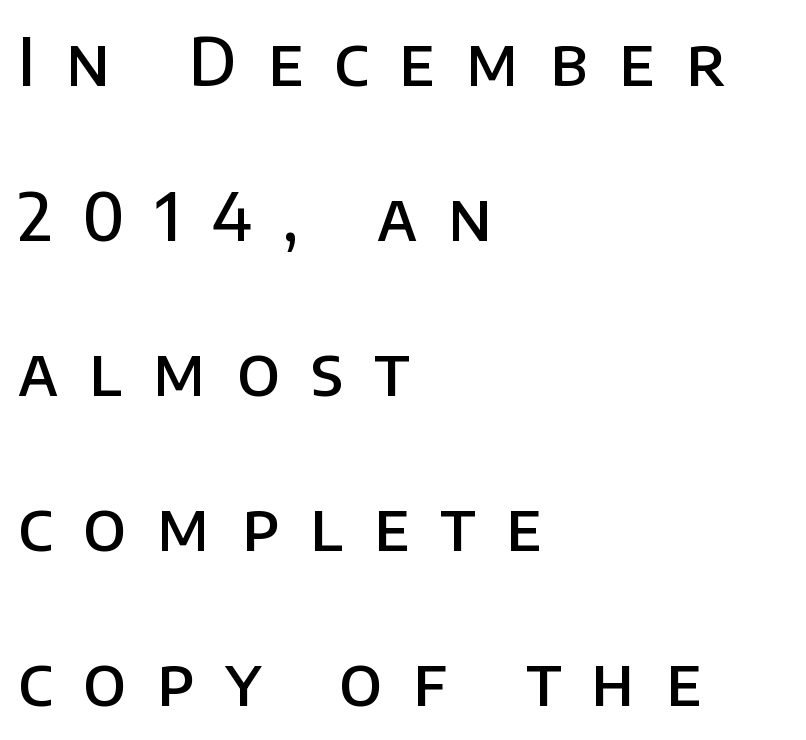
The image shows 66 px semibold sans-serif type, upright; set left-aligned, loose line spacing (2.35x), unusually wide letter spacing (+0.47 em), not underlined; low stroke contrast and a large x-height.
